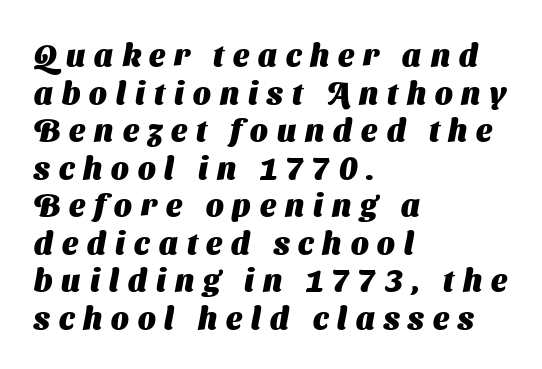
{"serif": "no", "bold": "yes", "weight": "heavy", "width": "normal", "stroke_contrast": "medium", "x_height": "medium", "monospaced": "no", "underline": "no", "align": "left", "line_spacing_ratio": 1.21, "letter_spacing": "wide", "letter_spacing_em": 0.29, "glyph_px": 31}
